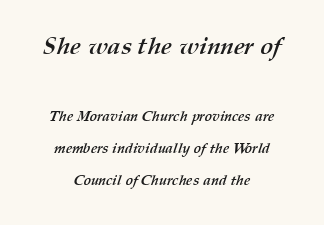
The image shows 24 px bold type; set centered, loose line spacing (2.28x), normal letter spacing, not underlined; the first (top) block is 1.71x larger.
